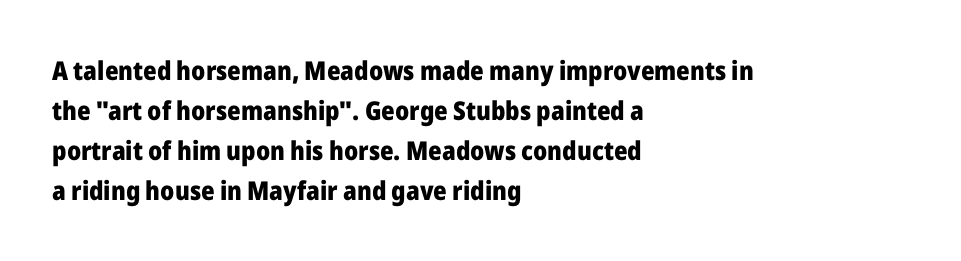
The image shows 26 px bold type, upright; set left-aligned, normal line spacing (1.54x), normal letter spacing, not underlined.
